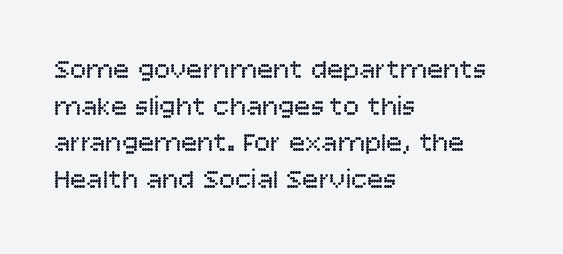
Reading down the block, your eye returns to a fixed left position each line. Do the letters lean? They stand straight. The strip under each line holds only bare page. Bold? No — there's no thickening of the strokes. Line spacing here is normal. Glyph-to-glyph distance matches everyday printed text.
